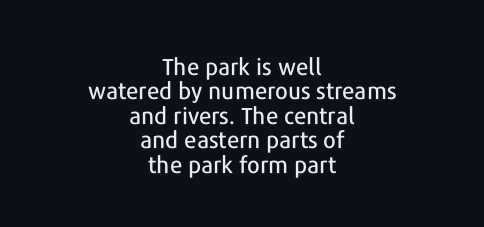
{"italic": "no", "underline": "no", "align": "center", "line_spacing": "tight", "line_spacing_ratio": 1.06, "letter_spacing": "normal", "letter_spacing_em": 0.0, "glyph_px": 23}
